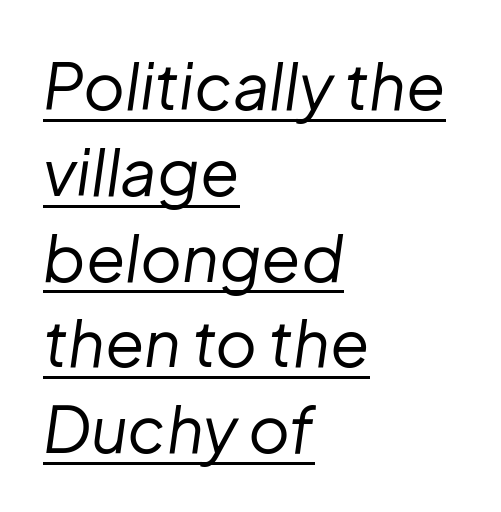
Q: Is the text bold? A: No.
Q: Is the text italic (slanted)? A: Yes, it leans right by about 8 degrees.
Q: Is the text underlined? A: Yes.
Q: How is the paragraph aligned? A: Left-aligned.
Q: Is the spacing between letters normal or unusually wide? A: Normal.
Q: Is the spacing between lines tight, normal or loose? A: Normal.
Q: Width (condensed, normal, or wide)? A: Normal.
Q: Stroke contrast? A: Low.
Q: x-height? A: Medium.
Q: Monospaced? A: No.
